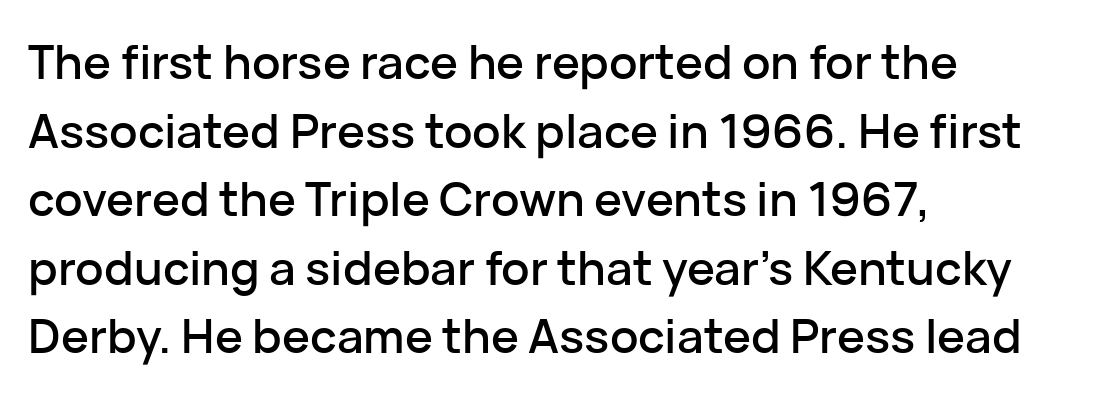
Q: Is the text italic (slanted)? A: No, it is upright.
Q: Is the typeface a serif or a sans-serif typeface? A: Sans-serif.
Q: Is the text underlined? A: No.
Q: How is the paragraph aligned? A: Left-aligned.
Q: Is the spacing between letters normal or unusually wide? A: Normal.
Q: Is the spacing between lines tight, normal or loose? A: Normal.
Q: Width (condensed, normal, or wide)? A: Normal.
Q: Stroke contrast? A: Low.
Q: x-height? A: Medium.
Q: Monospaced? A: No.
